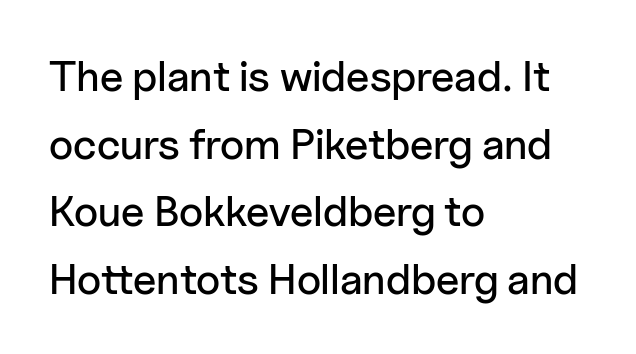
{"serif": "no", "italic": "no", "width": "normal", "stroke_contrast": "low", "x_height": "medium", "monospaced": "no", "underline": "no", "align": "left", "line_spacing": "normal", "line_spacing_ratio": 1.57, "letter_spacing": "normal", "letter_spacing_em": 0.0, "glyph_px": 43}
